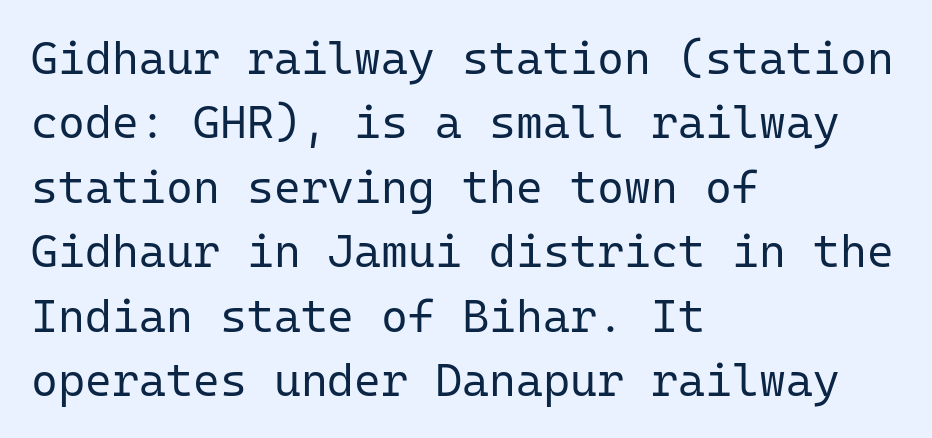
Q: Is the text bold? A: No.
Q: Is the text italic (slanted)? A: No, it is upright.
Q: Is the typeface a serif or a sans-serif typeface? A: Sans-serif.
Q: Is the text underlined? A: No.
Q: How is the paragraph aligned? A: Left-aligned.
Q: Is the spacing between letters normal or unusually wide? A: Normal.
Q: Is the spacing between lines tight, normal or loose? A: Normal.
Q: Width (condensed, normal, or wide)? A: Normal.
Q: Stroke contrast? A: Low.
Q: x-height? A: Medium.
Q: Monospaced? A: Yes.
